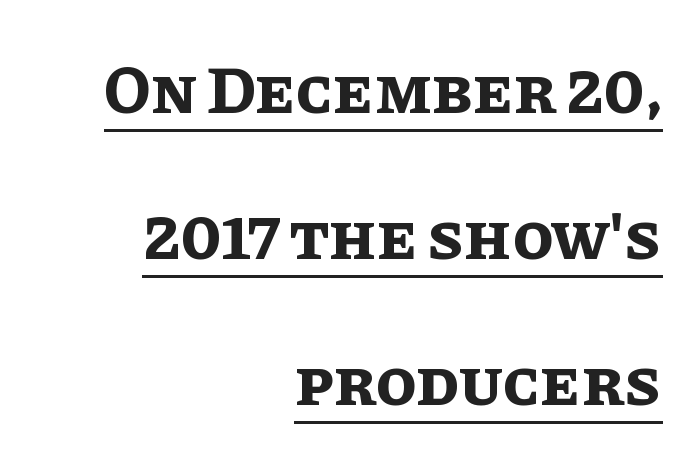
A typesetter would call this proportional, since set widths differ per character. A dark, heavy texture on the line: the type is bold. Between one letter and the next there's only the usual sliver of space. The ragged edge is on the left, which tells us the setting is flush right. Characters remain perfectly vertical along every line. The face used here appears with an underline applied.
